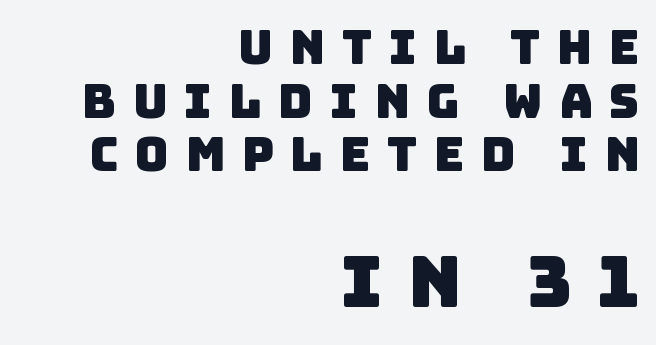
Q: Is the typeface a serif or a sans-serif typeface? A: Sans-serif.
Q: Is the text underlined? A: No.
Q: How is the paragraph aligned? A: Right-aligned.
Q: Is the spacing between letters normal or unusually wide? A: Unusually wide.
Q: Is the spacing between lines tight, normal or loose? A: Tight.
Q: Which block of text is set in a larger size, the first (top) or the second (bottom)? A: The second (bottom) one.
Q: Width (condensed, normal, or wide)? A: Normal.
Q: Stroke contrast? A: Low.
Q: x-height? A: Large.
Q: Monospaced? A: No.
